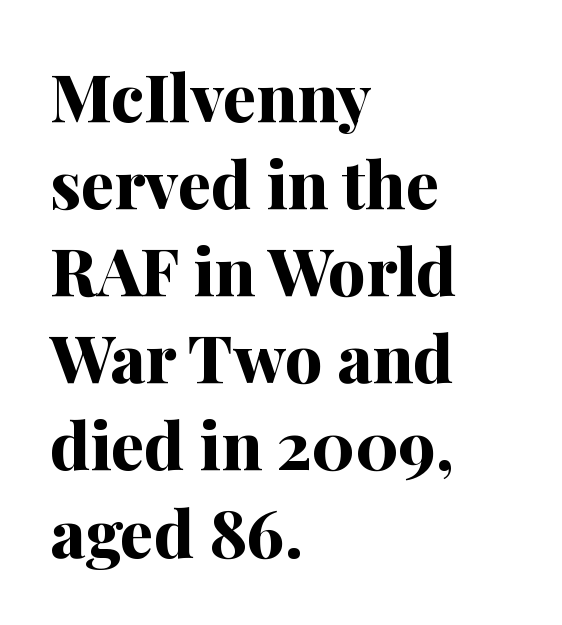
Q: Is the text bold? A: Yes.
Q: Is the text italic (slanted)? A: No, it is upright.
Q: Is the typeface a serif or a sans-serif typeface? A: Serif.
Q: Is the text underlined? A: No.
Q: How is the paragraph aligned? A: Left-aligned.
Q: Is the spacing between letters normal or unusually wide? A: Normal.
Q: Is the spacing between lines tight, normal or loose? A: Normal.
Q: Width (condensed, normal, or wide)? A: Normal.
Q: Stroke contrast? A: Medium.
Q: x-height? A: Medium.
Q: Monospaced? A: No.
